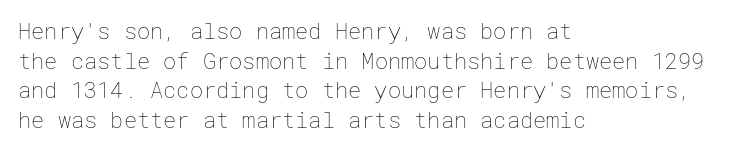
Unmarked baselines from the first word to the last. The designer left line spacing at the default. The rendering anchors every line to the left-hand side. The gaps between neighbouring characters are ordinary and unremarkable. The type sits square on the baseline with zero lean.
